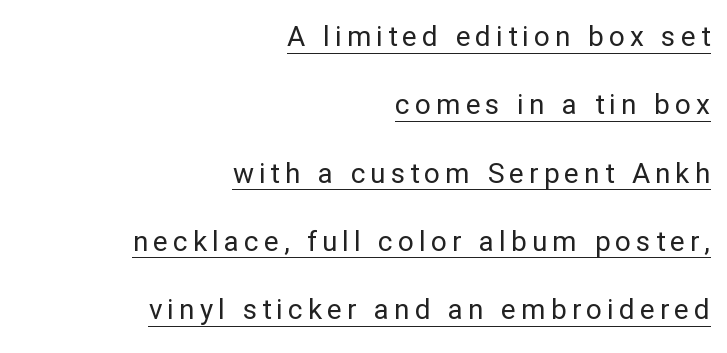
The image shows 28 px regular-weight sans-serif type, upright; set right-aligned, loose line spacing (2.44x), underlined; low stroke contrast and a medium x-height.
